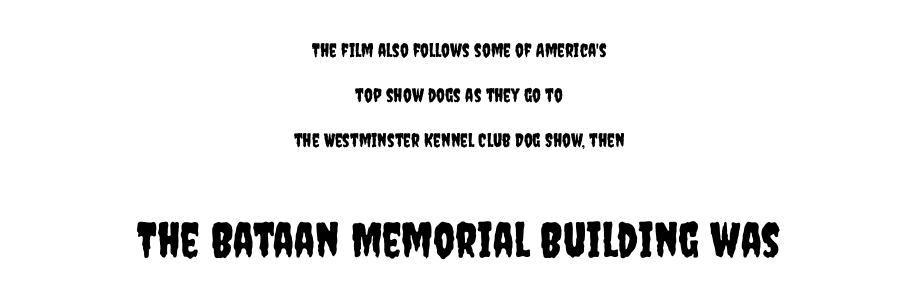
{"serif": "no", "italic": "no", "width": "condensed", "stroke_contrast": "low", "x_height": "large", "monospaced": "no", "underline": "no", "align": "center", "line_spacing": "loose", "line_spacing_ratio": 2.36, "letter_spacing": "normal", "letter_spacing_em": 0.0, "larger_block": "second", "size_ratio": 2.53, "glyph_px": 48}
